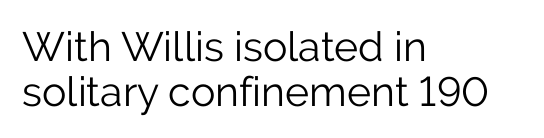
{"serif": "no", "italic": "no", "bold": "no", "weight": "light", "width": "normal", "stroke_contrast": "low", "x_height": "medium", "monospaced": "no", "underline": "no", "align": "left", "line_spacing": "tight", "line_spacing_ratio": 1.09, "letter_spacing": "normal", "letter_spacing_em": 0.0, "glyph_px": 41}
